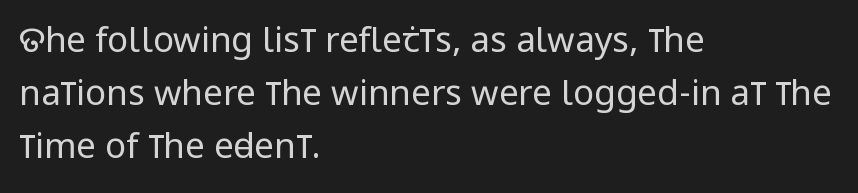
The image shows 35 px regular-weight, condensed sans-serif type, upright; set left-aligned, normal line spacing (1.52x), normal letter spacing, not underlined; low stroke contrast and a large x-height.
